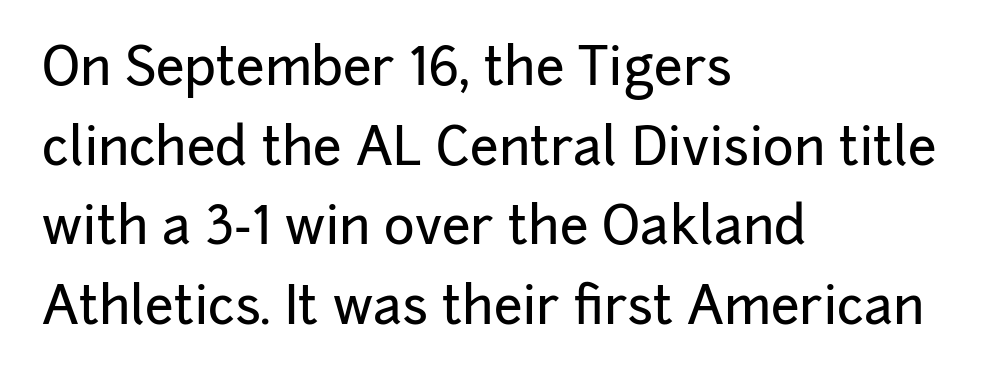
The image shows 52 px sans-serif type, upright; set left-aligned, normal line spacing (1.53x), normal letter spacing, not underlined; low stroke contrast and a medium x-height.
